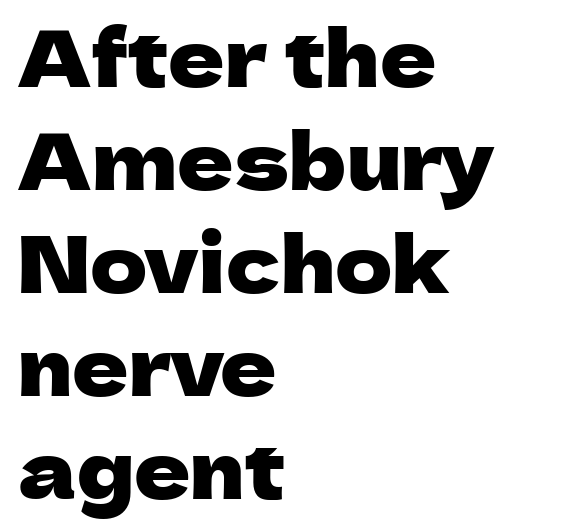
Q: Is the text italic (slanted)? A: No, it is upright.
Q: Is the typeface a serif or a sans-serif typeface? A: Sans-serif.
Q: Is the text underlined? A: No.
Q: How is the paragraph aligned? A: Left-aligned.
Q: Is the spacing between letters normal or unusually wide? A: Normal.
Q: Is the spacing between lines tight, normal or loose? A: Normal.
Q: Width (condensed, normal, or wide)? A: Normal.
Q: Stroke contrast? A: Low.
Q: x-height? A: Medium.
Q: Monospaced? A: No.
